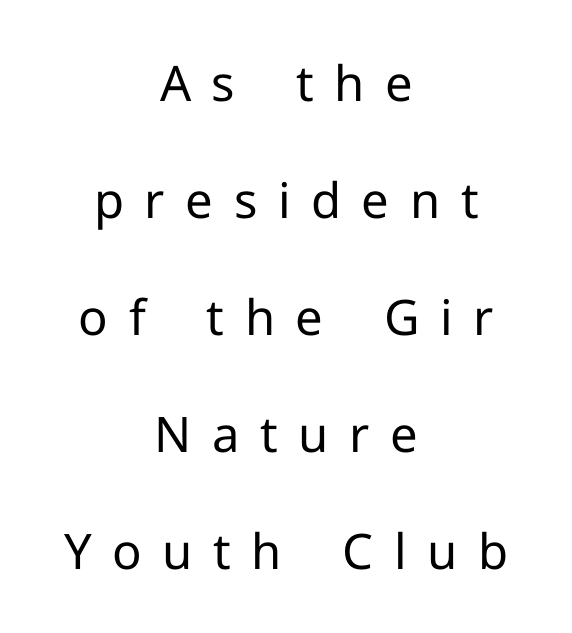
The image shows 49 px regular-weight sans-serif type, upright; set centered, loose line spacing (2.39x), unusually wide letter spacing (+0.42 em), not underlined; low stroke contrast and a medium x-height.
